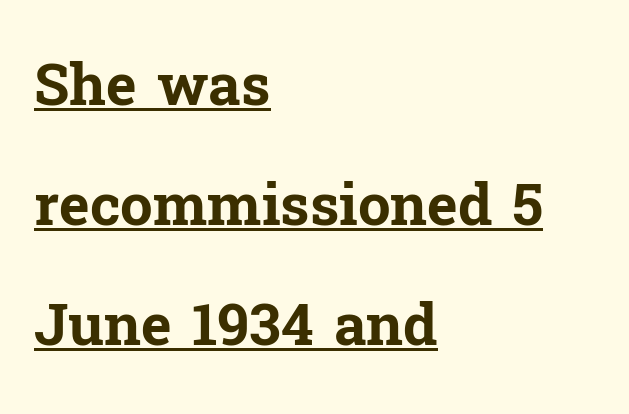
{"serif": "yes", "italic": "no", "bold": "yes", "weight": "bold", "width": "normal", "stroke_contrast": "low", "x_height": "medium", "monospaced": "no", "underline": "yes", "align": "left", "line_spacing": "loose", "line_spacing_ratio": 2.07, "letter_spacing": "normal", "letter_spacing_em": 0.0, "glyph_px": 58}
